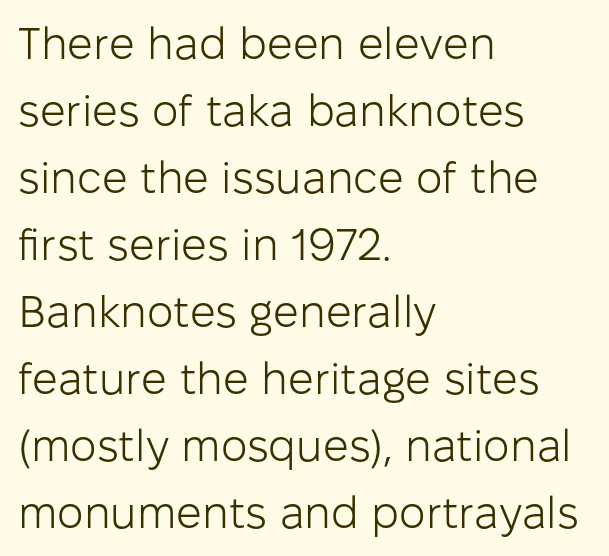
Counters stay open thanks to moderate or lighter strokes. The lines are quadded left. Each letter keeps its own natural width here, so spacing adapts to shape. No extra tracking has been applied to these lines. Has an underline been added? It has not.
